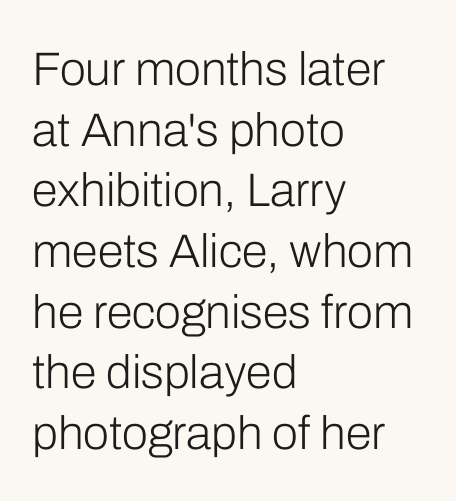
Q: Is the text bold? A: No.
Q: Is the text italic (slanted)? A: No, it is upright.
Q: Is the typeface a serif or a sans-serif typeface? A: Sans-serif.
Q: Is the text underlined? A: No.
Q: How is the paragraph aligned? A: Left-aligned.
Q: Is the spacing between letters normal or unusually wide? A: Normal.
Q: Is the spacing between lines tight, normal or loose? A: Normal.
Q: Width (condensed, normal, or wide)? A: Normal.
Q: Stroke contrast? A: Low.
Q: x-height? A: Medium.
Q: Monospaced? A: No.
